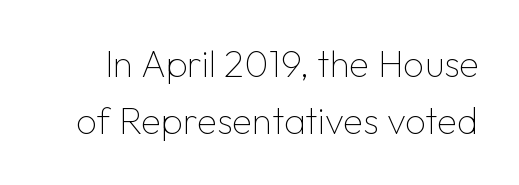
Q: Is the text bold? A: No.
Q: Is the text italic (slanted)? A: No, it is upright.
Q: Is the typeface a serif or a sans-serif typeface? A: Sans-serif.
Q: Is the text underlined? A: No.
Q: Is the spacing between letters normal or unusually wide? A: Normal.
Q: Is the spacing between lines tight, normal or loose? A: Normal.
Q: Width (condensed, normal, or wide)? A: Normal.
Q: Stroke contrast? A: Low.
Q: x-height? A: Medium.
Q: Monospaced? A: No.
